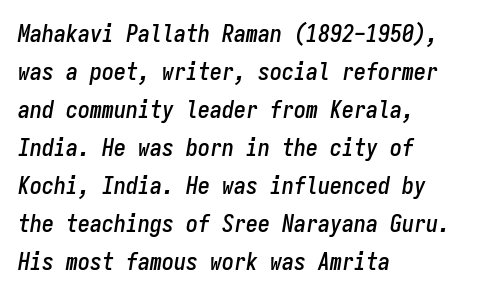
Q: Is the text italic (slanted)? A: Yes, it leans right by about 9 degrees.
Q: Is the text underlined? A: No.
Q: How is the paragraph aligned? A: Left-aligned.
Q: Is the spacing between letters normal or unusually wide? A: Normal.
Q: Is the spacing between lines tight, normal or loose? A: Normal.
